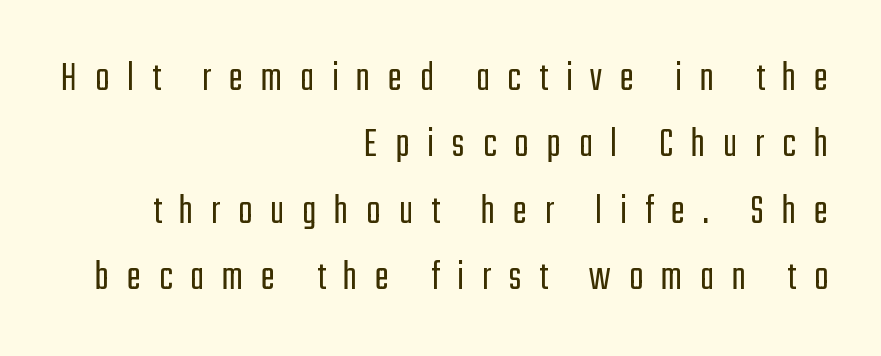
{"serif": "no", "italic": "no", "bold": "no", "weight": "light", "width": "condensed", "stroke_contrast": "low", "x_height": "medium", "monospaced": "no", "underline": "no", "align": "right", "line_spacing": "normal", "line_spacing_ratio": 1.58, "letter_spacing": "wide", "letter_spacing_em": 0.43, "glyph_px": 42}
